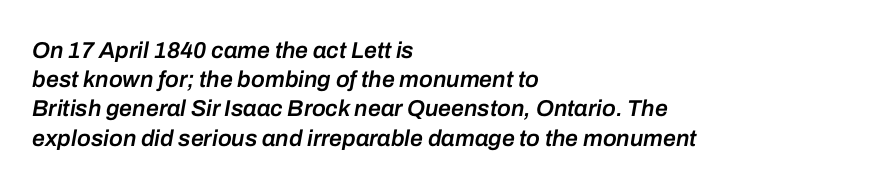
The image shows 23 px text type, italic (leaning right); set left-aligned, normal line spacing (1.27x), normal letter spacing, not underlined.
